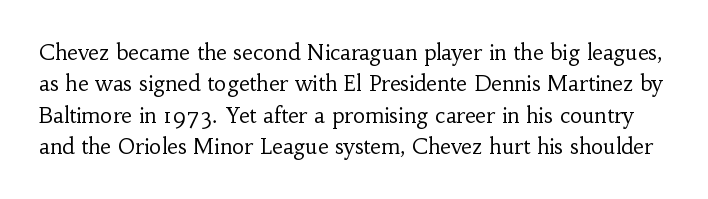
{"italic": "no", "bold": "no", "underline": "no", "line_spacing": "normal", "line_spacing_ratio": 1.49, "letter_spacing": "normal", "letter_spacing_em": 0.0, "glyph_px": 21}
